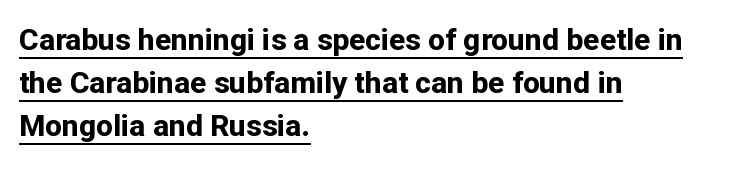
The image shows 30 px bold sans-serif type, upright; set left-aligned, normal line spacing (1.43x), normal letter spacing, underlined; low stroke contrast and a medium x-height.
